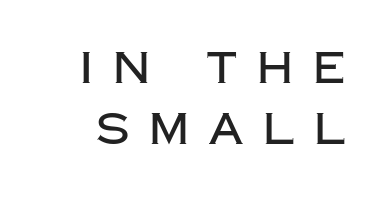
{"serif": "no", "italic": "no", "width": "normal", "stroke_contrast": "low", "x_height": "large", "monospaced": "no", "underline": "no", "line_spacing": "normal", "line_spacing_ratio": 1.42, "letter_spacing": "wide", "letter_spacing_em": 0.47, "glyph_px": 43}
